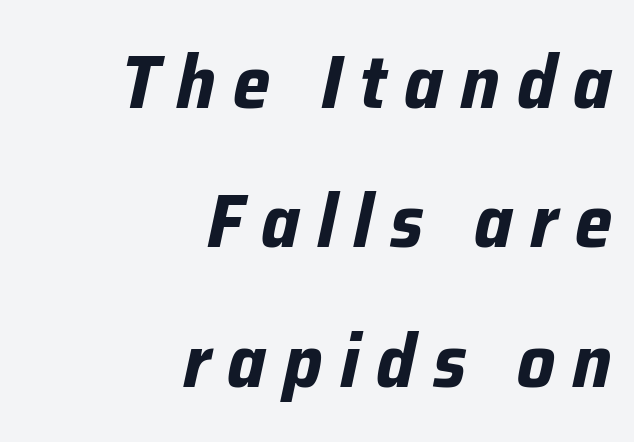
The image shows 75 px bold type, italic (leaning right); set right-aligned, line spacing 1.86x, unusually wide letter spacing (+0.23 em), not underlined; low stroke contrast and a medium x-height.
